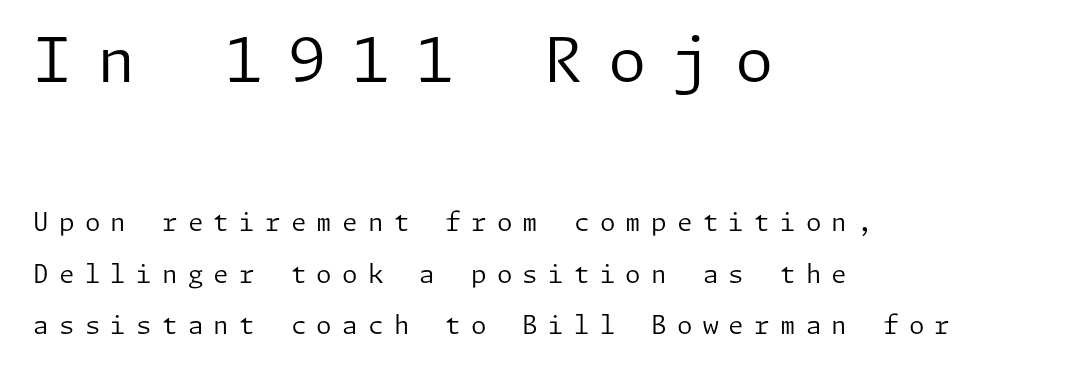
Descenders are the only things crossing below the line. Is there any slant? The stems are plumb. Top chunk: large. Bottom chunk: small. Stroke thickness stays within the range of a standard reading face or lighter. Whoever set this chose breathing room over compactness in the vertical rhythm. A typesetter would call this heavily tracked-out type.
